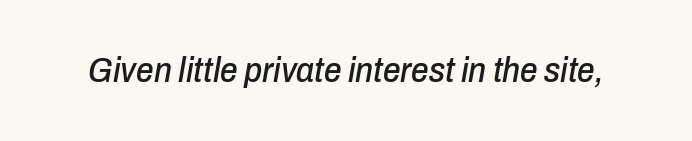
{"italic": "yes", "lean": "right", "slant_degrees": 10, "width": "condensed", "stroke_contrast": "low", "x_height": "medium", "monospaced": "no", "underline": "no", "letter_spacing": "normal", "letter_spacing_em": 0.0, "glyph_px": 35}
